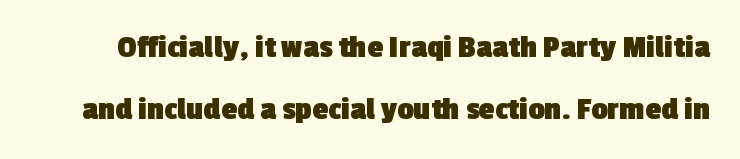
Q: Is the text bold? A: Yes.
Q: Is the typeface a serif or a sans-serif typeface? A: Sans-serif.
Q: Is the text underlined? A: No.
Q: Is the spacing between letters normal or unusually wide? A: Normal.
Q: Is the spacing between lines tight, normal or loose? A: Loose.
Q: Width (condensed, normal, or wide)? A: Normal.
Q: x-height? A: Medium.
Q: Monospaced? A: No.
